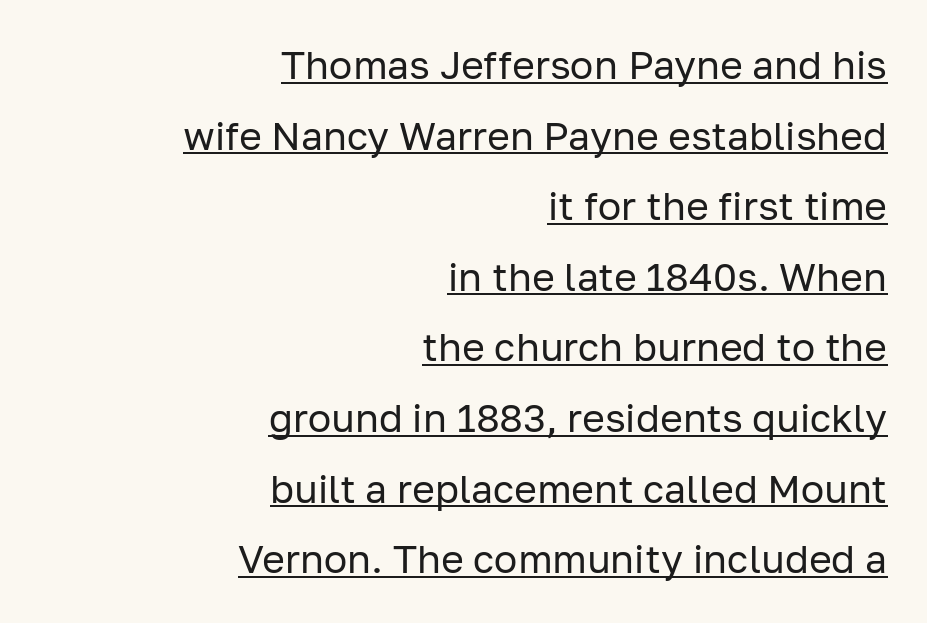
{"serif": "no", "italic": "no", "bold": "no", "weight": "regular", "width": "normal", "stroke_contrast": "low", "x_height": "medium", "monospaced": "no", "underline": "yes", "align": "right", "line_spacing_ratio": 1.81, "letter_spacing": "normal", "letter_spacing_em": 0.0, "glyph_px": 39}
